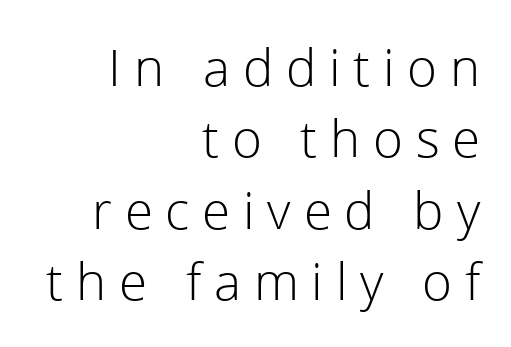
The horizontal fit of the characters is loose and conspicuously gappy. The space between consecutive lines is moderate. Typographically, this falls in the sans-serif category. No word sits above an underline.
